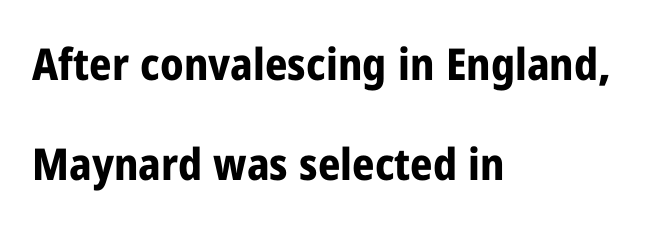
The image shows 44 px bold, condensed sans-serif type, upright; set left-aligned, loose line spacing (2.27x), normal letter spacing, not underlined; low stroke contrast and a medium x-height.
